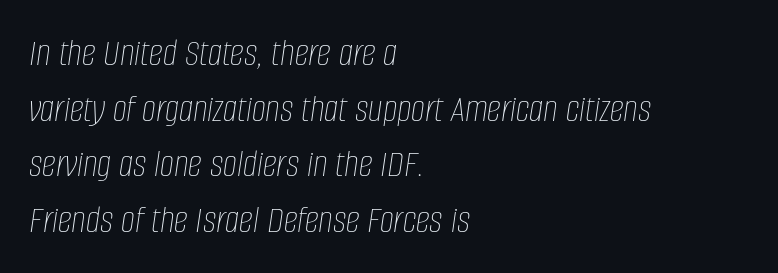
{"italic": "yes", "lean": "right", "slant_degrees": 8, "bold": "no", "weight": "thin", "width": "condensed", "stroke_contrast": "low", "x_height": "large", "monospaced": "no", "underline": "no", "align": "left", "line_spacing": "normal", "line_spacing_ratio": 1.39, "letter_spacing": "normal", "letter_spacing_em": 0.0, "glyph_px": 40}
